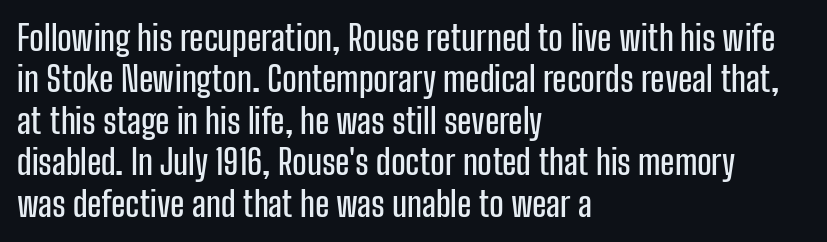
A typesetter would mark this as roman, not italic. Honestly, the letter spacing is just normal — you wouldn't notice it. A sans-serif font was chosen for this passage. Character widths vary here, with narrow letters taking less room than wide ones.
